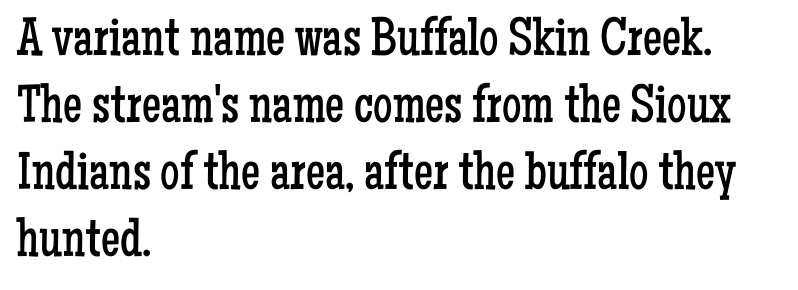
The image shows 54 px regular-weight, condensed serif type, upright; set left-aligned, line spacing 1.24x, normal letter spacing, not underlined; low stroke contrast and a medium x-height.
